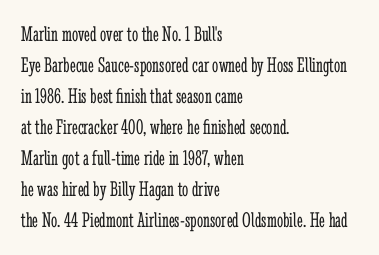
Q: Is the text bold? A: No.
Q: Is the text italic (slanted)? A: No, it is upright.
Q: Is the text underlined? A: No.
Q: How is the paragraph aligned? A: Left-aligned.
Q: Is the spacing between letters normal or unusually wide? A: Normal.
Q: Is the spacing between lines tight, normal or loose? A: Normal.
